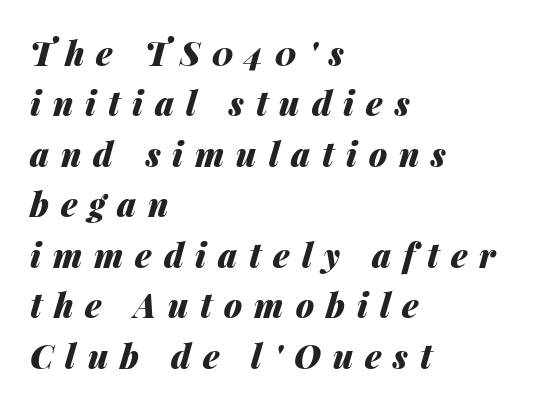
The image shows 33 px heavy type, italic (leaning right); set left-aligned, normal line spacing (1.53x), unusually wide letter spacing (+0.36 em), not underlined; medium stroke contrast and a medium x-height.
